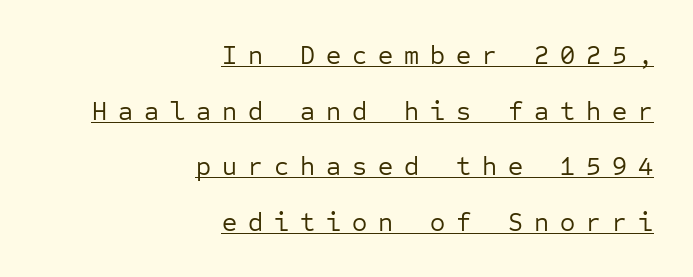
No italicization has been applied; the sample stays upright. The rendering anchors every line to the right-hand side. The tracking reads as deliberately expanded to a designer's eye. Heaviness? Minimal to ordinary, like unemphasized prose. The rendering uses a large line-height, opening up the rows.
